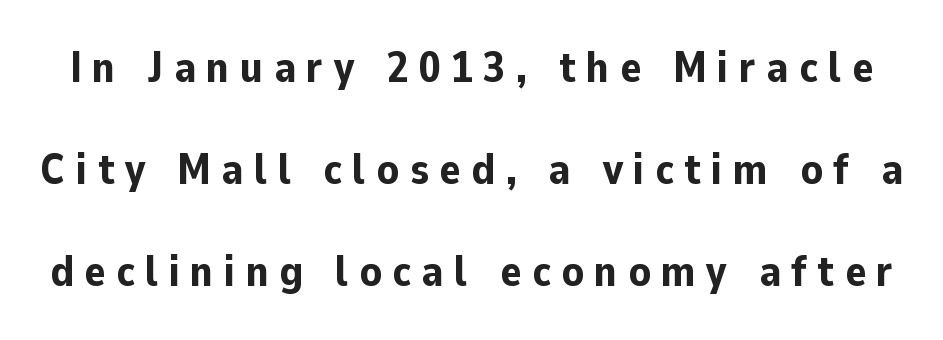
The image shows 44 px bold sans-serif type, upright; set loose line spacing (2.32x), unusually wide letter spacing (+0.24 em), not underlined; low stroke contrast and a medium x-height.
